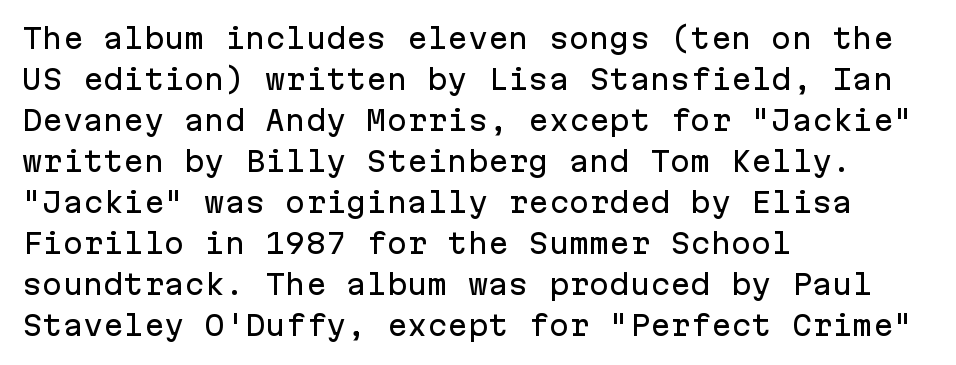
The image shows 27 px text type, upright; set left-aligned, normal line spacing (1.52x), normal letter spacing, not underlined.
